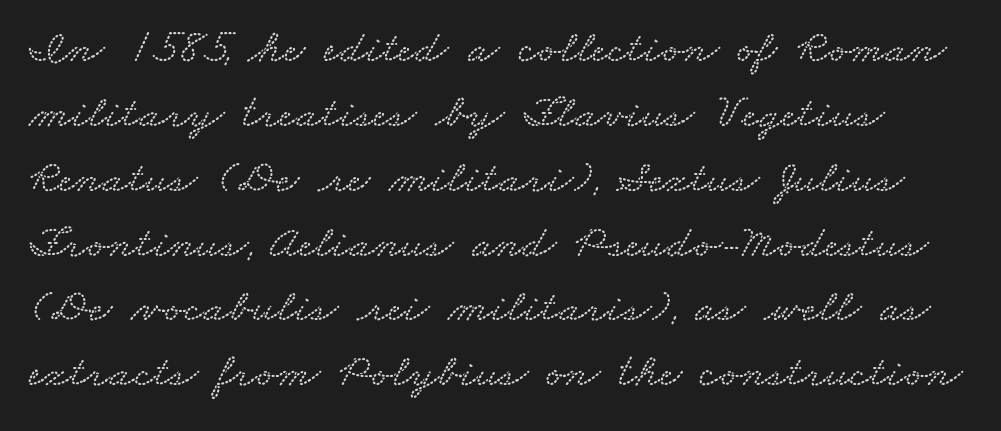
The image shows 47 px wide type; set normal line spacing (1.38x), normal letter spacing, not underlined; low stroke contrast and a small x-height.
